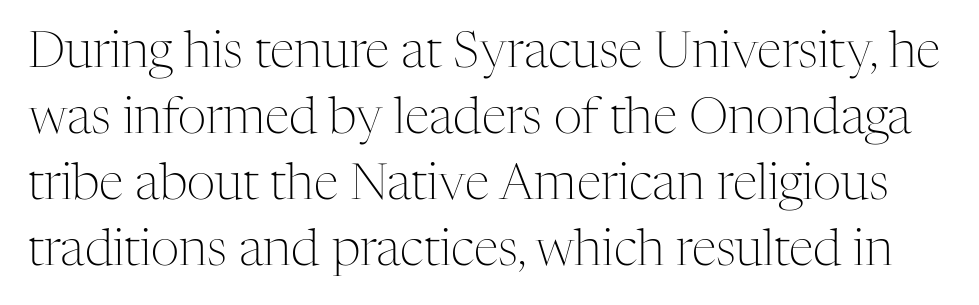
Q: Is the text bold? A: No.
Q: Is the text italic (slanted)? A: No, it is upright.
Q: Is the typeface a serif or a sans-serif typeface? A: Serif.
Q: Is the text underlined? A: No.
Q: Is the spacing between letters normal or unusually wide? A: Normal.
Q: Is the spacing between lines tight, normal or loose? A: Normal.
Q: Width (condensed, normal, or wide)? A: Normal.
Q: Stroke contrast? A: Medium.
Q: x-height? A: Medium.
Q: Monospaced? A: No.
